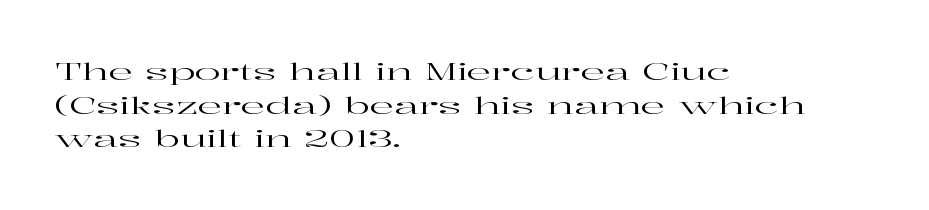
Leading matches the norm, producing a regular column. Every stem runs plumb, perpendicular to the baseline. Underline: absent. In CSS terms this would be text-align: left. Here the glyphs are tracked normally, forming tight word shapes.
